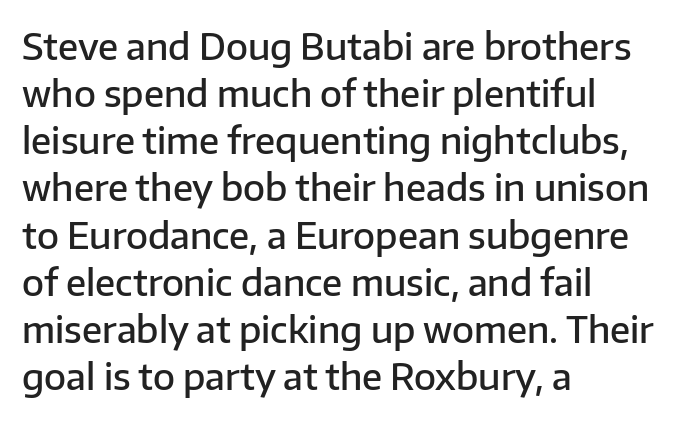
The rendering keeps characters at their native spacing. If you drew a line through each stem, it would be perfectly vertical. The rendering anchors every line to the left-hand side. This is the in-between weight designers call semibold or demi. Interline gaps are of average width in this sample. To sum up the face: it is a sans, with no serifs.
